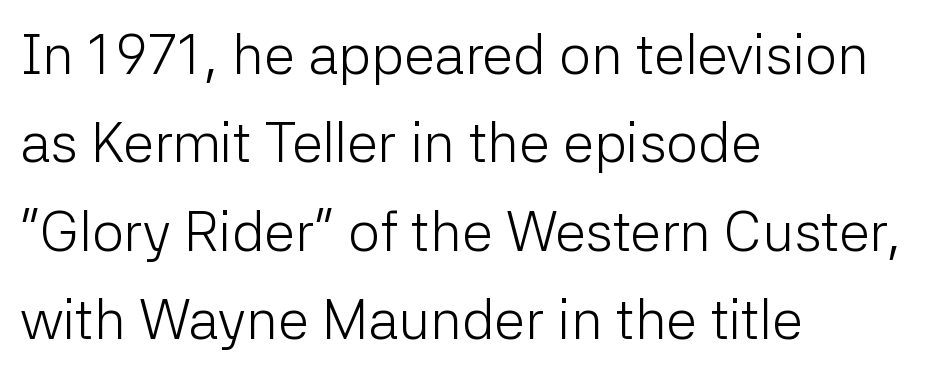
The image shows 56 px light sans-serif type, upright; set left-aligned, normal line spacing (1.58x), normal letter spacing, not underlined; low stroke contrast and a medium x-height.
